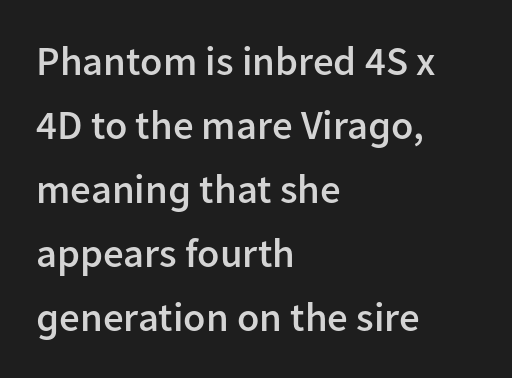
{"serif": "no", "italic": "no", "bold": "semi", "weight": "semibold", "width": "normal", "stroke_contrast": "low", "x_height": "medium", "monospaced": "no", "underline": "no", "align": "left", "line_spacing": "normal", "line_spacing_ratio": 1.56, "letter_spacing": "normal", "letter_spacing_em": 0.0, "glyph_px": 41}
